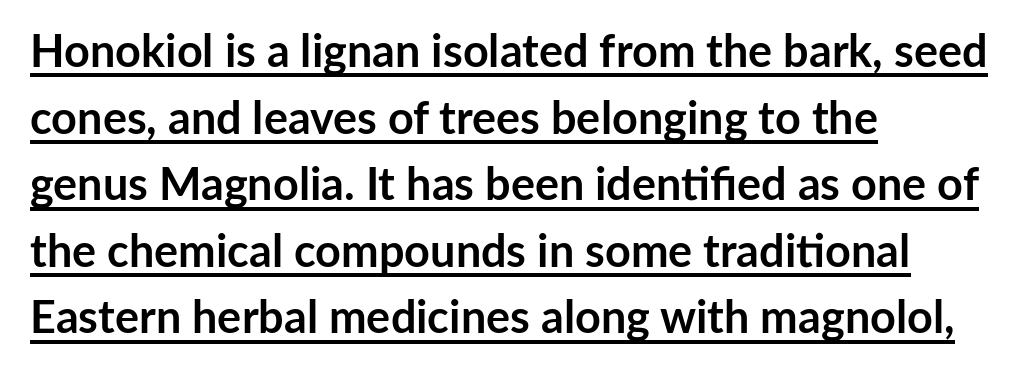
The image shows 45 px semibold sans-serif type, upright; set left-aligned, normal line spacing (1.48x), normal letter spacing, underlined; low stroke contrast and a medium x-height.
